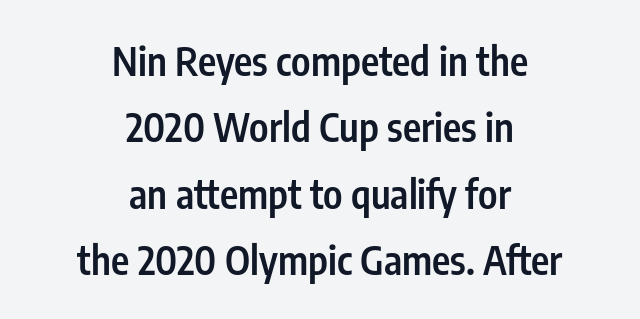
{"serif": "no", "italic": "no", "bold": "semi", "weight": "semibold", "width": "condensed", "stroke_contrast": "low", "x_height": "medium", "monospaced": "no", "underline": "no", "align": "center", "line_spacing": "normal", "line_spacing_ratio": 1.7, "letter_spacing": "normal", "letter_spacing_em": 0.0, "glyph_px": 39}
